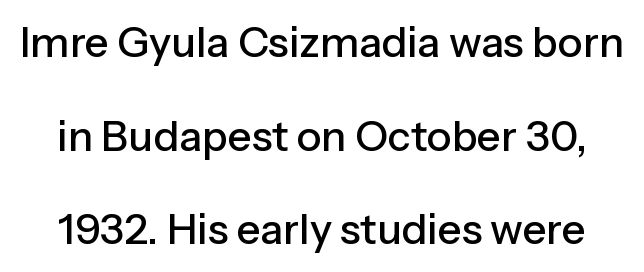
Q: Is the text italic (slanted)? A: No, it is upright.
Q: Is the typeface a serif or a sans-serif typeface? A: Sans-serif.
Q: Is the text underlined? A: No.
Q: Is the spacing between letters normal or unusually wide? A: Normal.
Q: Is the spacing between lines tight, normal or loose? A: Loose.
Q: Width (condensed, normal, or wide)? A: Normal.
Q: Stroke contrast? A: Low.
Q: x-height? A: Medium.
Q: Monospaced? A: No.
